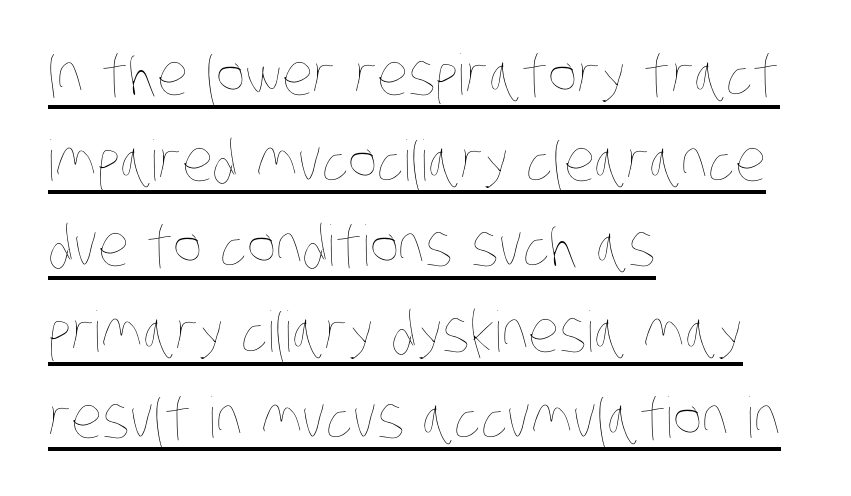
The image shows 56 px thin, condensed type; set left-aligned, normal line spacing (1.53x), normal letter spacing, underlined; low stroke contrast and a large x-height.
